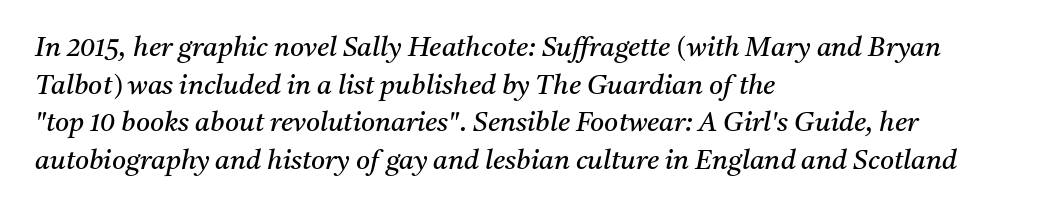
The image shows 27 px text type, italic (leaning right); set left-aligned, normal line spacing (1.39x), normal letter spacing, not underlined.
